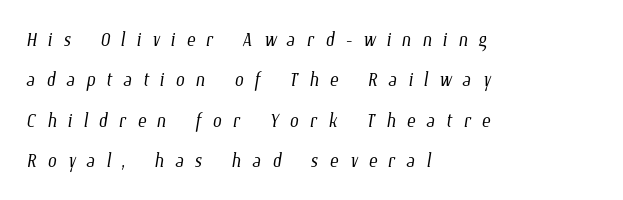
The image shows 26 px text type; set left-aligned, normal line spacing (1.55x), unusually wide letter spacing (+0.42 em), not underlined.
